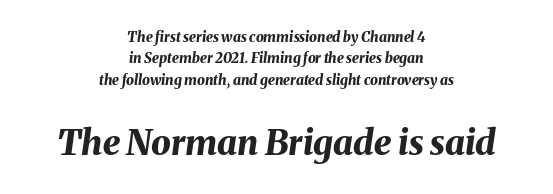
Q: Is the text bold? A: Yes.
Q: Is the text italic (slanted)? A: Yes, it leans right by about 8 degrees.
Q: Is the text underlined? A: No.
Q: How is the paragraph aligned? A: Centered.
Q: Is the spacing between letters normal or unusually wide? A: Normal.
Q: Is the spacing between lines tight, normal or loose? A: Normal.
Q: Which block of text is set in a larger size, the first (top) or the second (bottom)? A: The second (bottom) one.
Q: Width (condensed, normal, or wide)? A: Normal.
Q: Stroke contrast? A: Medium.
Q: x-height? A: Medium.
Q: Monospaced? A: No.
